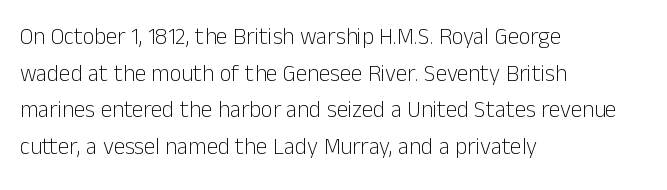
{"italic": "no", "bold": "no", "underline": "no", "align": "left", "line_spacing": "normal", "line_spacing_ratio": 1.59, "letter_spacing": "normal", "letter_spacing_em": 0.0, "glyph_px": 23}
